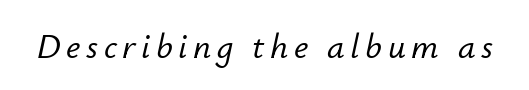
The image shows 35 px text type, italic (leaning right); set not underlined; low stroke contrast and a small x-height.
